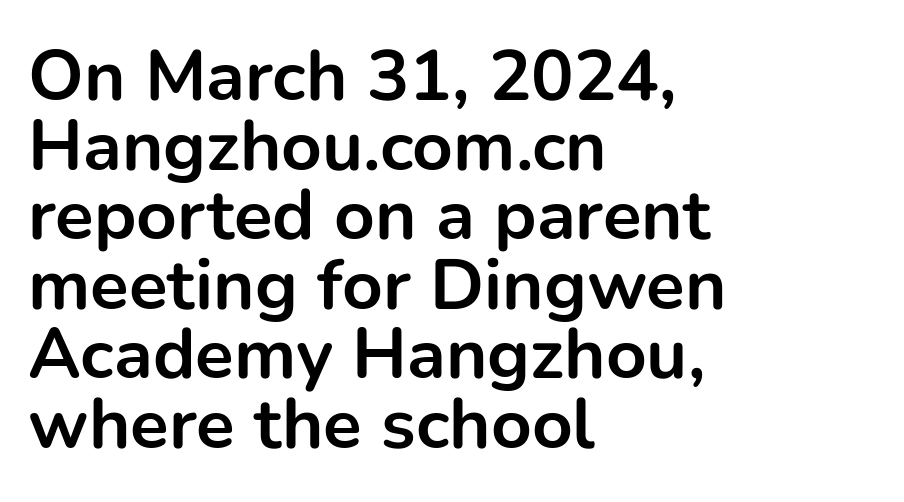
These lines are rendered in a variable-pitch font. Teacher's note: observe the even left margin — that is flush-left alignment. Letter spacing: default. This sample uses a sans-serif face.
